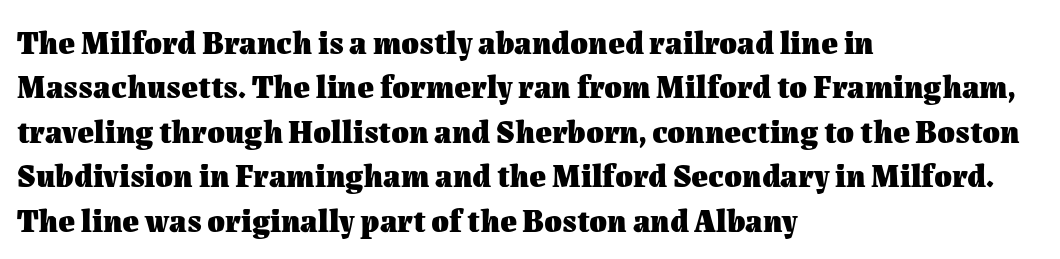
Glance below the letters and you will spot only blank space. When letters stand straight like this, we call the style roman or upright. Think of a printed novel: that variable character pitch is what you see here. Tracking here is standard; glyphs follow each other at the usual distance.
